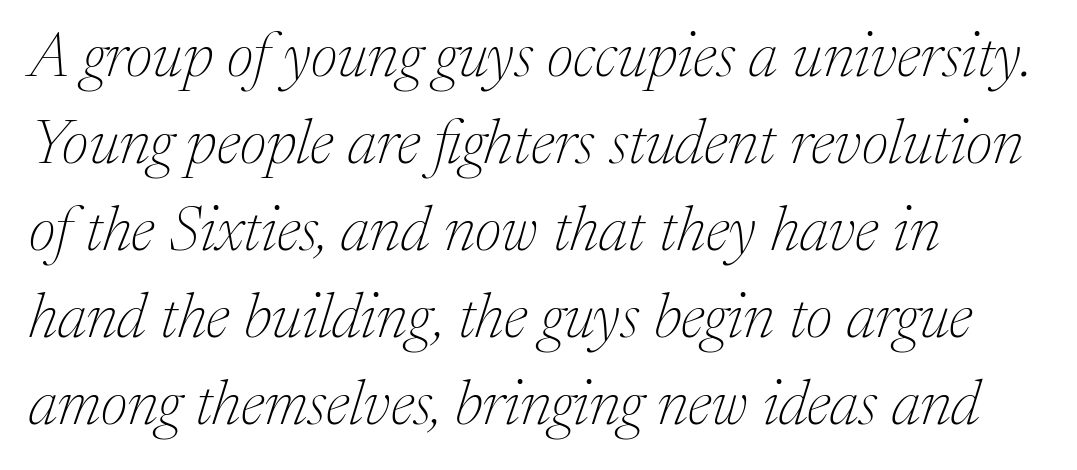
Q: Is the text bold? A: No.
Q: Is the text italic (slanted)? A: Yes, it leans right by about 17 degrees.
Q: Is the typeface a serif or a sans-serif typeface? A: Serif.
Q: Is the text underlined? A: No.
Q: How is the paragraph aligned? A: Left-aligned.
Q: Is the spacing between letters normal or unusually wide? A: Normal.
Q: Is the spacing between lines tight, normal or loose? A: Normal.
Q: Width (condensed, normal, or wide)? A: Normal.
Q: Stroke contrast? A: Medium.
Q: x-height? A: Medium.
Q: Monospaced? A: No.
